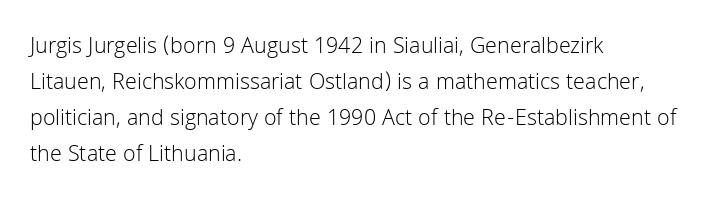
Q: Is the text bold? A: No.
Q: Is the text italic (slanted)? A: No, it is upright.
Q: Is the text underlined? A: No.
Q: How is the paragraph aligned? A: Left-aligned.
Q: Is the spacing between letters normal or unusually wide? A: Normal.
Q: Is the spacing between lines tight, normal or loose? A: Normal.
